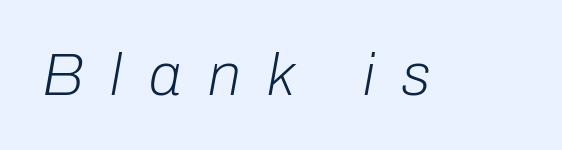
The image shows 60 px light type, italic (leaning right); set unusually wide letter spacing (+0.45 em), not underlined; low stroke contrast and a medium x-height.
